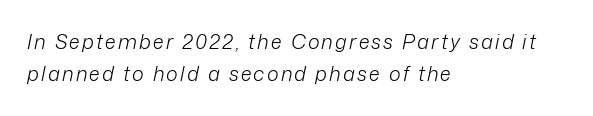
No letter is thick-stroked: the sample isn't bold. One glance says typical: line gaps are just what's usual. This sample uses an oblique cut, with every glyph tilted off the vertical. The zone under the glyphs is completely vacant. The lines in this sample share a left origin and differ only in where they stop.
